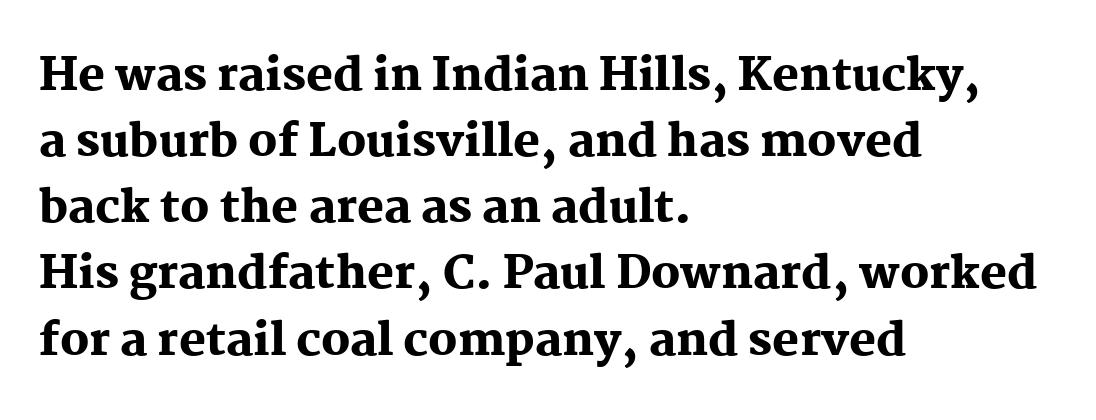
The image shows 45 px heavy serif type, upright; set left-aligned, normal line spacing (1.47x), normal letter spacing, not underlined; medium stroke contrast and a medium x-height.
